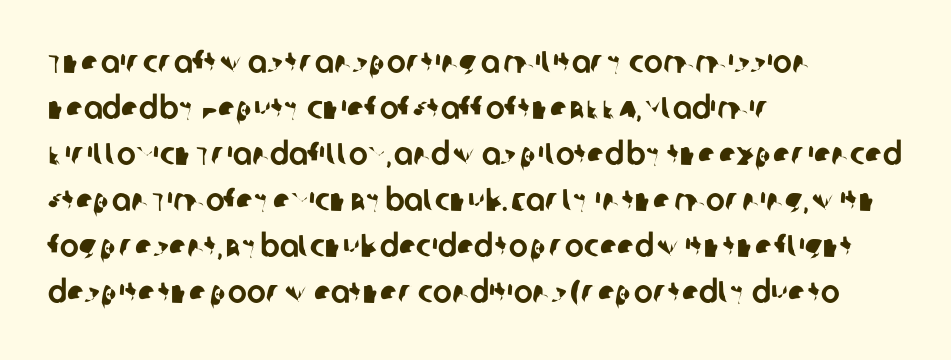
The image shows 32 px sans-serif type; set left-aligned, normal line spacing (1.44x), normal letter spacing, not underlined; low stroke contrast and a large x-height.
